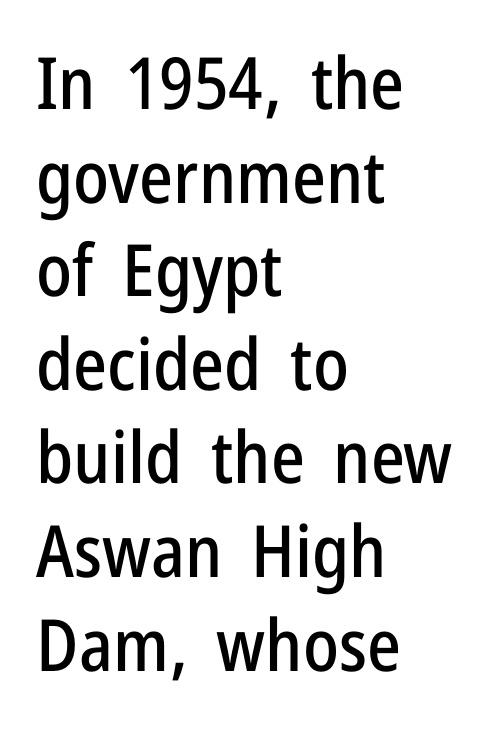
The image shows 72 px condensed sans-serif type, upright; set left-aligned, normal line spacing (1.3x), normal letter spacing, not underlined; low stroke contrast and a medium x-height.
